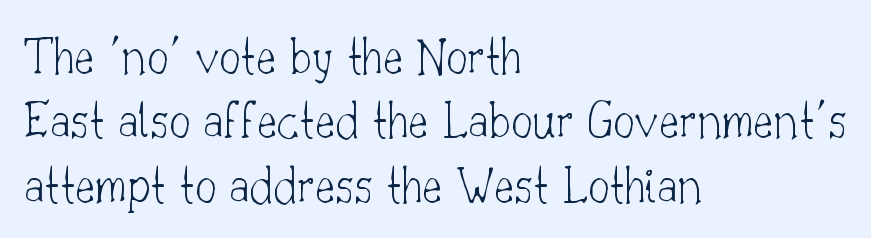
{"serif": "yes", "italic": "no", "bold": "no", "weight": "thin", "width": "normal", "stroke_contrast": "low", "x_height": "small", "monospaced": "no", "underline": "no", "align": "left", "line_spacing_ratio": 1.19, "letter_spacing": "normal", "letter_spacing_em": 0.0, "glyph_px": 54}
